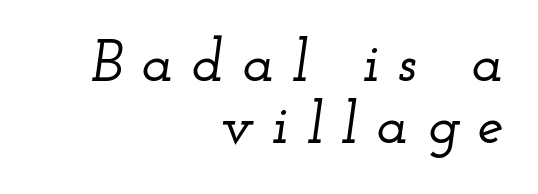
Q: Is the text italic (slanted)? A: Yes, it leans right by about 12 degrees.
Q: Is the typeface a serif or a sans-serif typeface? A: Serif.
Q: Is the text underlined? A: No.
Q: How is the paragraph aligned? A: Right-aligned.
Q: Is the spacing between letters normal or unusually wide? A: Unusually wide.
Q: Is the spacing between lines tight, normal or loose? A: Tight.
Q: Width (condensed, normal, or wide)? A: Wide.
Q: Stroke contrast? A: Low.
Q: x-height? A: Small.
Q: Monospaced? A: No.
